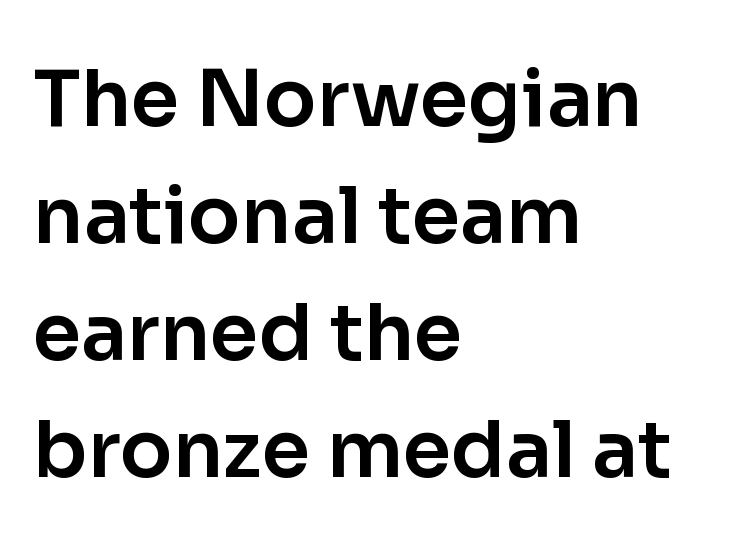
A sans-serif font was chosen for this passage. Do the characters align in a grid? No, the font is proportional. The gap between lines stays unmarked. The paragraph has a hard left edge and a soft right edge. These lines were composed using upright roman letters. Students, observe: this is what conventionally led text looks like.
